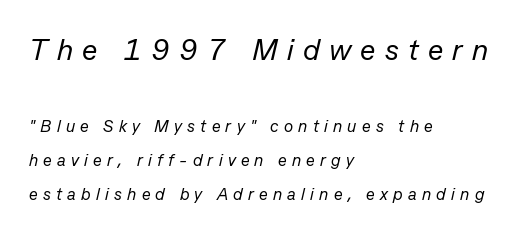
{"italic": "yes", "lean": "right", "slant_degrees": 13, "bold": "no", "weight": "regular", "width": "normal", "stroke_contrast": "low", "x_height": "medium", "monospaced": "no", "underline": "no", "align": "left", "line_spacing": "loose", "line_spacing_ratio": 2.02, "letter_spacing": "wide", "letter_spacing_em": 0.31, "larger_block": "first", "size_ratio": 1.76, "glyph_px": 30}
